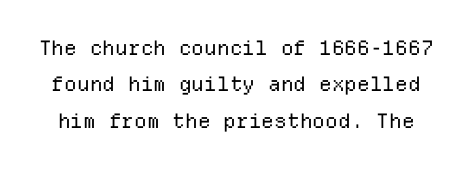
The image shows 20 px text type, upright; set line spacing 1.82x, normal letter spacing, not underlined.
